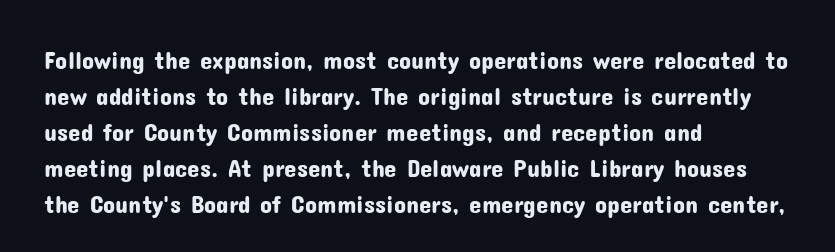
{"italic": "no", "underline": "no", "align": "left", "line_spacing": "normal", "line_spacing_ratio": 1.44, "letter_spacing": "normal", "letter_spacing_em": 0.0, "glyph_px": 25}
